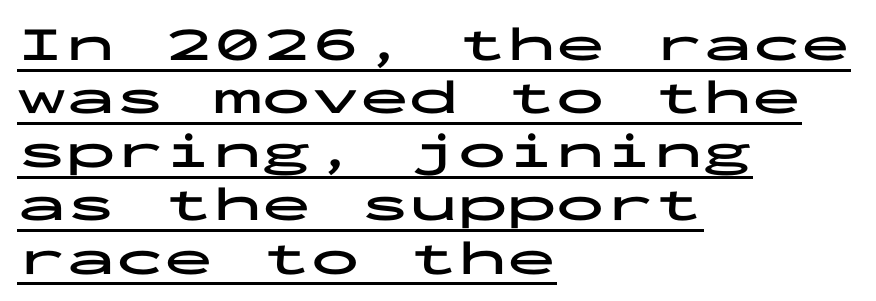
The image shows 49 px bold, wide sans-serif type, upright, monospaced; set left-aligned, tight line spacing (1.09x), normal letter spacing, underlined; low stroke contrast and a medium x-height.
